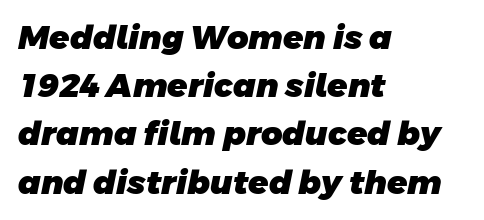
Q: Is the text bold? A: Yes.
Q: Is the typeface a serif or a sans-serif typeface? A: Sans-serif.
Q: Is the text underlined? A: No.
Q: How is the paragraph aligned? A: Left-aligned.
Q: Is the spacing between letters normal or unusually wide? A: Normal.
Q: Is the spacing between lines tight, normal or loose? A: Normal.
Q: Width (condensed, normal, or wide)? A: Normal.
Q: Stroke contrast? A: Low.
Q: x-height? A: Large.
Q: Monospaced? A: No.
